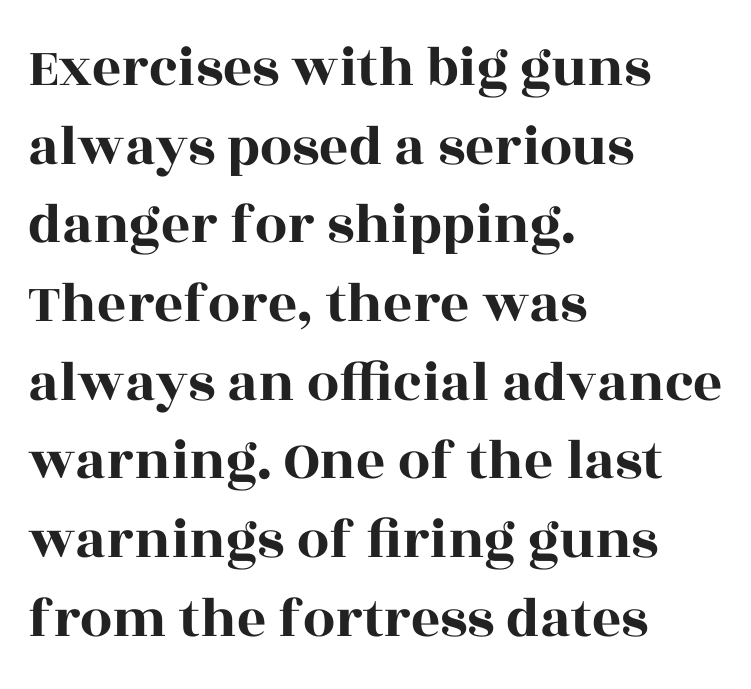
The image shows 57 px wide serif type, upright; set left-aligned, normal line spacing (1.38x), normal letter spacing, not underlined; a large x-height.
